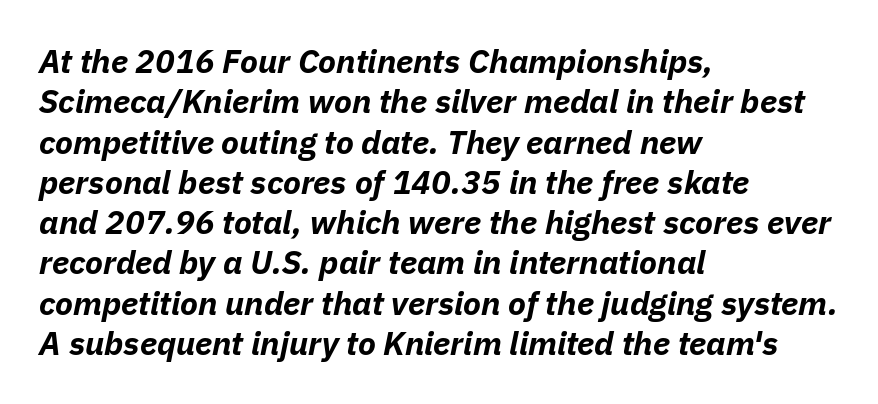
Q: Is the text bold? A: Yes.
Q: Is the text italic (slanted)? A: Yes, it leans right by about 11 degrees.
Q: Is the text underlined? A: No.
Q: How is the paragraph aligned? A: Left-aligned.
Q: Is the spacing between letters normal or unusually wide? A: Normal.
Q: Width (condensed, normal, or wide)? A: Normal.
Q: Stroke contrast? A: Low.
Q: x-height? A: Medium.
Q: Monospaced? A: No.
